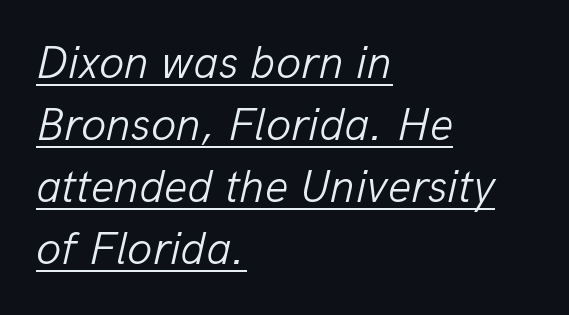
{"italic": "yes", "lean": "right", "slant_degrees": 13, "bold": "no", "weight": "light", "width": "normal", "stroke_contrast": "low", "x_height": "medium", "monospaced": "no", "underline": "yes", "align": "left", "line_spacing": "normal", "line_spacing_ratio": 1.35, "letter_spacing": "normal", "letter_spacing_em": 0.0, "glyph_px": 46}
